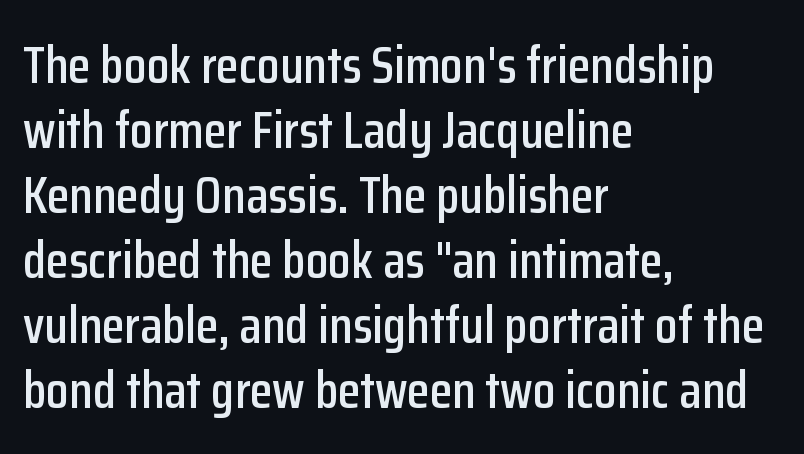
The image shows 52 px condensed sans-serif type, upright; set left-aligned, normal line spacing (1.25x), normal letter spacing, not underlined; low stroke contrast and a medium x-height.
